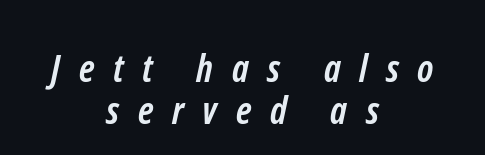
{"serif": "no", "bold": "yes", "weight": "semibold", "width": "condensed", "stroke_contrast": "low", "x_height": "medium", "monospaced": "no", "underline": "no", "align": "center", "line_spacing": "tight", "line_spacing_ratio": 1.11, "letter_spacing": "wide", "letter_spacing_em": 0.49, "glyph_px": 38}
